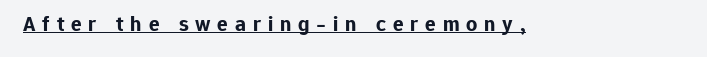
How are the letters spaced? Widely, with obvious added tracking. When letters stand straight like this, we call the style roman or upright. As a designer I'd log this as weight 700, bold. Looks like someone drew a line under every word here.
